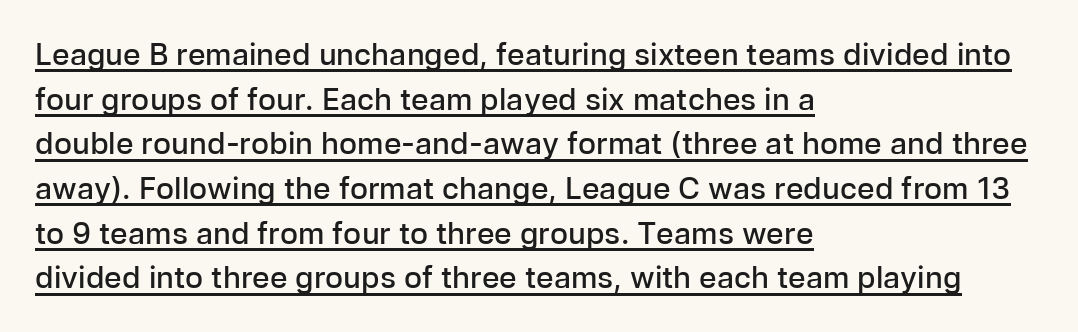
Q: Is the text bold? A: Semi-bold.
Q: Is the text italic (slanted)? A: No, it is upright.
Q: Is the typeface a serif or a sans-serif typeface? A: Sans-serif.
Q: Is the text underlined? A: Yes.
Q: How is the paragraph aligned? A: Left-aligned.
Q: Is the spacing between letters normal or unusually wide? A: Normal.
Q: Is the spacing between lines tight, normal or loose? A: Normal.
Q: Width (condensed, normal, or wide)? A: Normal.
Q: Stroke contrast? A: Low.
Q: x-height? A: Medium.
Q: Monospaced? A: No.
